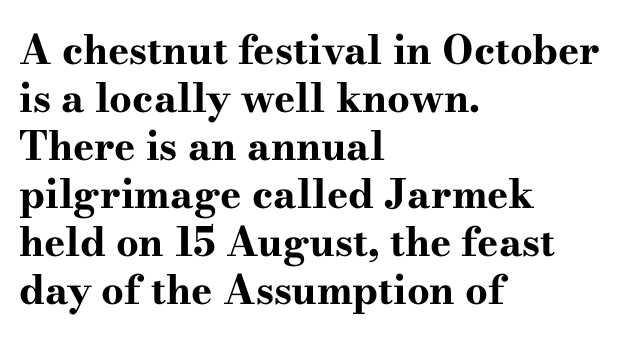
Q: Is the text bold? A: Yes.
Q: Is the text italic (slanted)? A: No, it is upright.
Q: Is the typeface a serif or a sans-serif typeface? A: Serif.
Q: Is the text underlined? A: No.
Q: How is the paragraph aligned? A: Left-aligned.
Q: Is the spacing between letters normal or unusually wide? A: Normal.
Q: Width (condensed, normal, or wide)? A: Wide.
Q: Stroke contrast? A: High.
Q: x-height? A: Small.
Q: Monospaced? A: No.
